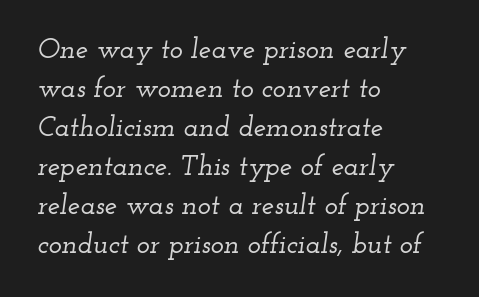
{"serif": "yes", "italic": "yes", "lean": "right", "slant_degrees": 12, "width": "wide", "stroke_contrast": "low", "x_height": "small", "monospaced": "no", "underline": "no", "align": "left", "line_spacing": "normal", "line_spacing_ratio": 1.39, "letter_spacing": "normal", "letter_spacing_em": 0.0, "glyph_px": 28}
